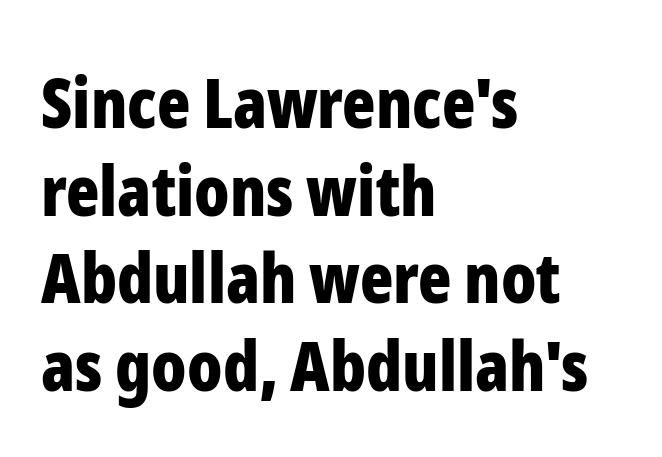
{"serif": "no", "italic": "no", "bold": "yes", "weight": "bold", "width": "condensed", "stroke_contrast": "low", "x_height": "medium", "monospaced": "no", "underline": "no", "align": "left", "line_spacing": "normal", "line_spacing_ratio": 1.27, "letter_spacing": "normal", "letter_spacing_em": 0.0, "glyph_px": 69}
